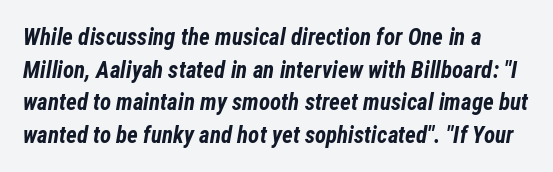
A bare baseline throughout the passage. The font's italic variant was chosen for this text. Horizontal bands of white between lines are of average thickness. Set as a true bold cut, around the 700 mark.
